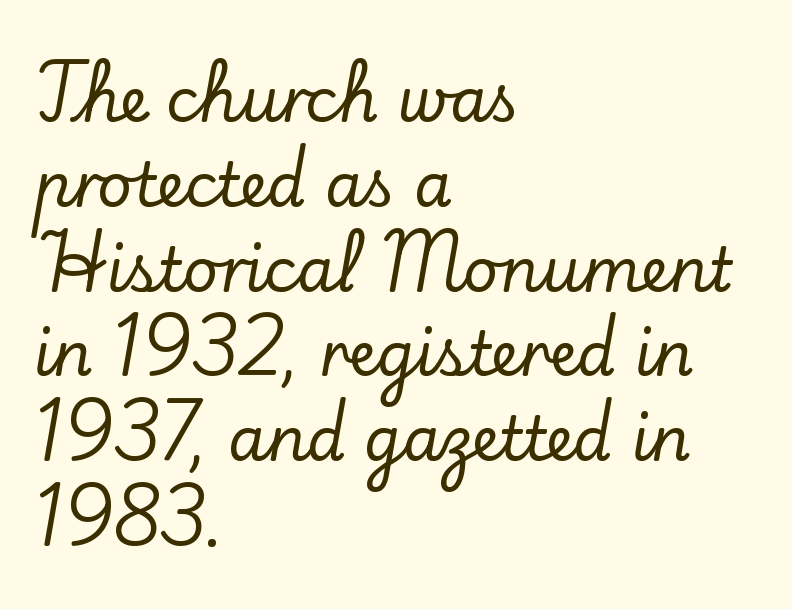
{"serif": "yes", "width": "normal", "stroke_contrast": "low", "x_height": "small", "monospaced": "no", "underline": "no", "align": "left", "line_spacing": "normal", "line_spacing_ratio": 1.39, "letter_spacing": "normal", "letter_spacing_em": 0.0, "glyph_px": 61}
